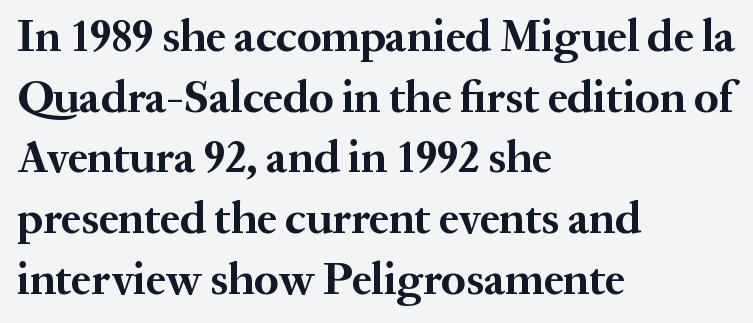
The face used here has the dense, thick strokes of a bold. If you measured baseline to baseline, you'd find a middling distance. The text was rendered using a seriffed face with decorative stroke endings. These lines are rendered in a variable-pitch font. The letters stand upright; this is a roman face. Observe the ordinary spacing: letters are neighbours, not strangers.
